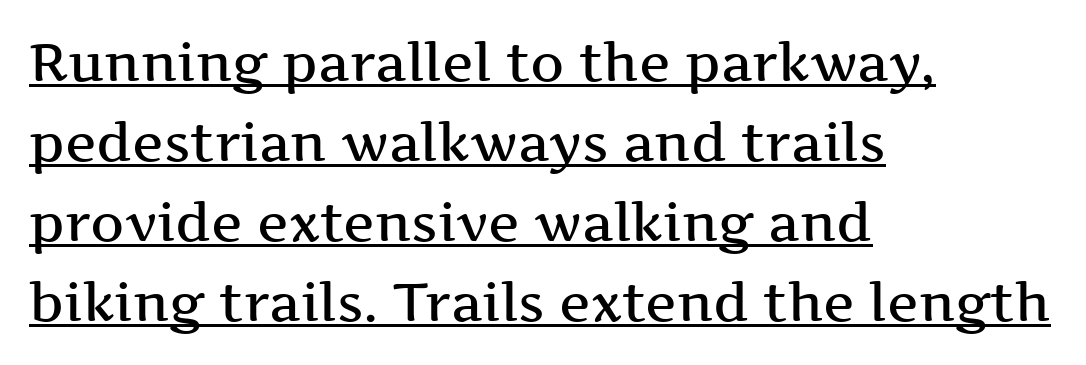
The image shows 53 px semibold, wide serif type, upright; set left-aligned, normal line spacing (1.51x), normal letter spacing, underlined; medium stroke contrast and a medium x-height.
